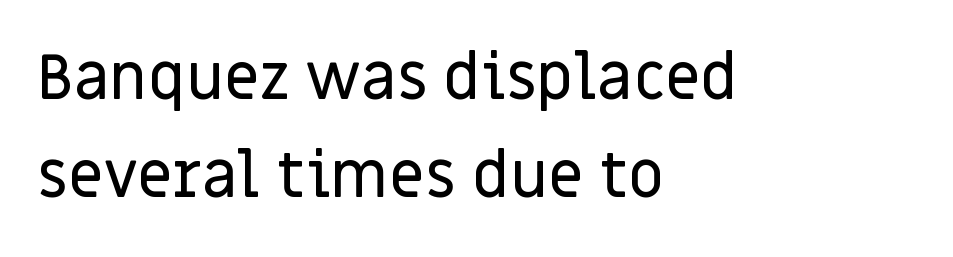
{"serif": "no", "italic": "no", "width": "normal", "stroke_contrast": "low", "x_height": "large", "monospaced": "no", "underline": "no", "align": "left", "line_spacing": "normal", "line_spacing_ratio": 1.56, "letter_spacing": "normal", "letter_spacing_em": 0.0, "glyph_px": 63}
